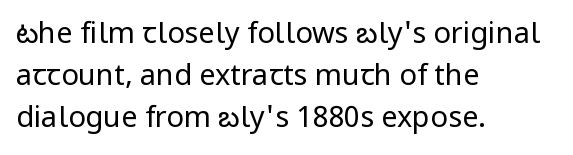
Q: Is the text bold? A: No.
Q: Is the text italic (slanted)? A: No, it is upright.
Q: Is the typeface a serif or a sans-serif typeface? A: Sans-serif.
Q: Is the text underlined? A: No.
Q: How is the paragraph aligned? A: Left-aligned.
Q: Is the spacing between letters normal or unusually wide? A: Normal.
Q: Is the spacing between lines tight, normal or loose? A: Normal.
Q: Width (condensed, normal, or wide)? A: Normal.
Q: Stroke contrast? A: Low.
Q: x-height? A: Medium.
Q: Monospaced? A: No.
